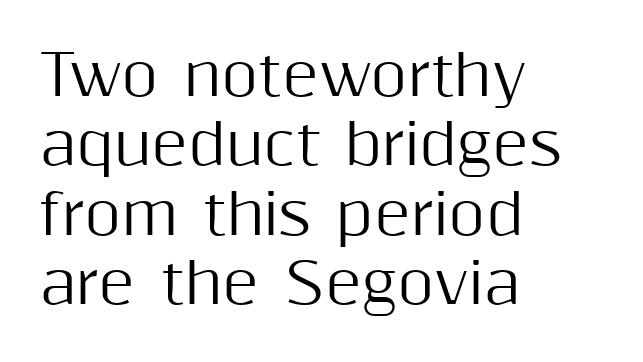
The image shows 56 px sans-serif type, upright; set left-aligned, line spacing 1.24x, normal letter spacing, not underlined; medium stroke contrast and a medium x-height.
